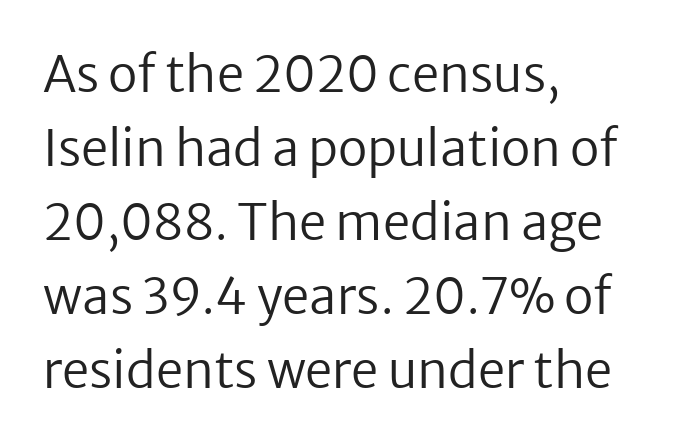
{"serif": "no", "italic": "no", "bold": "no", "weight": "regular", "width": "normal", "stroke_contrast": "low", "x_height": "medium", "monospaced": "no", "underline": "no", "align": "left", "line_spacing": "normal", "line_spacing_ratio": 1.51, "letter_spacing": "normal", "letter_spacing_em": 0.0, "glyph_px": 49}
